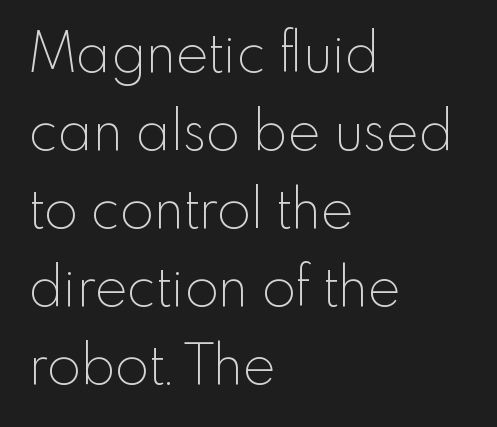
The image shows 55 px thin sans-serif type, upright; set left-aligned, normal line spacing (1.42x), normal letter spacing, not underlined; a small x-height.
